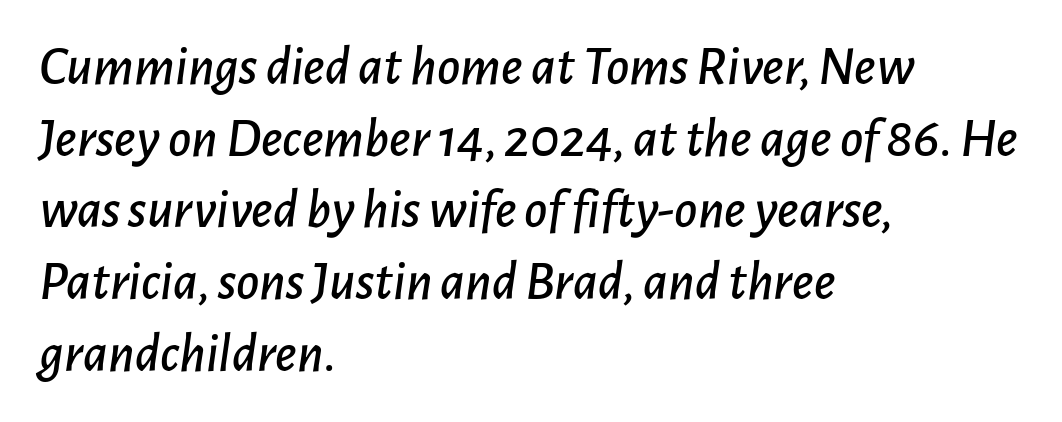
{"italic": "yes", "lean": "right", "slant_degrees": 7, "width": "normal", "stroke_contrast": "low", "x_height": "medium", "monospaced": "no", "underline": "no", "align": "left", "line_spacing": "normal", "line_spacing_ratio": 1.28, "letter_spacing": "normal", "letter_spacing_em": 0.0, "glyph_px": 56}
